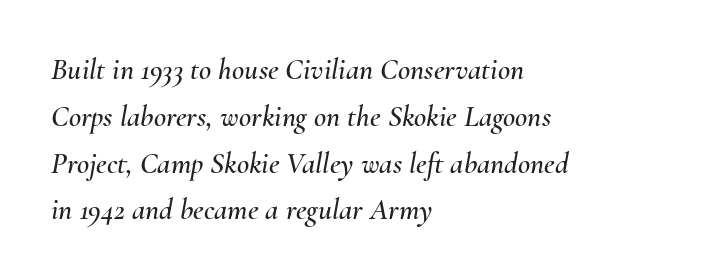
Q: Is the text italic (slanted)? A: Yes, it leans right by about 10 degrees.
Q: Is the text underlined? A: No.
Q: How is the paragraph aligned? A: Left-aligned.
Q: Is the spacing between letters normal or unusually wide? A: Normal.
Q: Is the spacing between lines tight, normal or loose? A: Normal.
Q: Width (condensed, normal, or wide)? A: Normal.
Q: Stroke contrast? A: Medium.
Q: x-height? A: Small.
Q: Monospaced? A: No.
